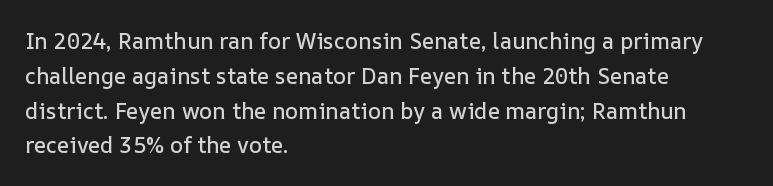
Q: Is the text italic (slanted)? A: No, it is upright.
Q: Is the text underlined? A: No.
Q: How is the paragraph aligned? A: Left-aligned.
Q: Is the spacing between letters normal or unusually wide? A: Normal.
Q: Is the spacing between lines tight, normal or loose? A: Normal.
